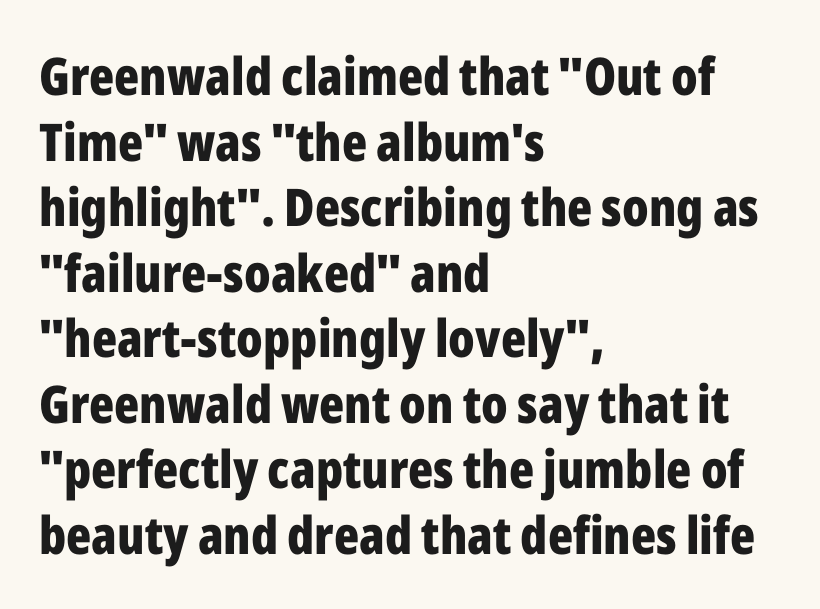
The tracking reads as untouched default to a designer's eye. In terms of posture, this sample is upright. Varying glyph widths throughout — classic text-font behaviour. Strong, thick strokes mark this as bold type.
